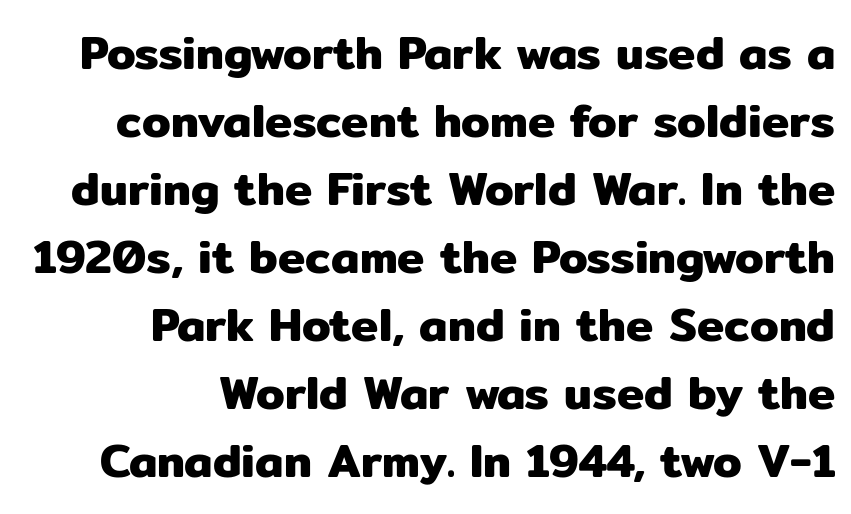
{"serif": "no", "italic": "no", "width": "normal", "stroke_contrast": "low", "x_height": "medium", "monospaced": "no", "underline": "no", "align": "right", "line_spacing": "normal", "line_spacing_ratio": 1.48, "letter_spacing": "normal", "letter_spacing_em": 0.0, "glyph_px": 46}
